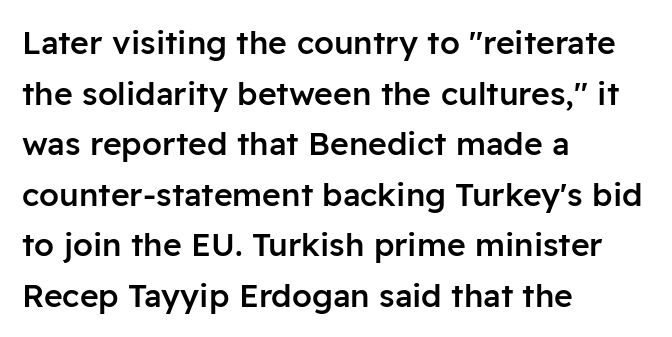
The image shows 32 px semibold sans-serif type, upright; set left-aligned, normal line spacing (1.58x), normal letter spacing, not underlined; low stroke contrast and a medium x-height.
